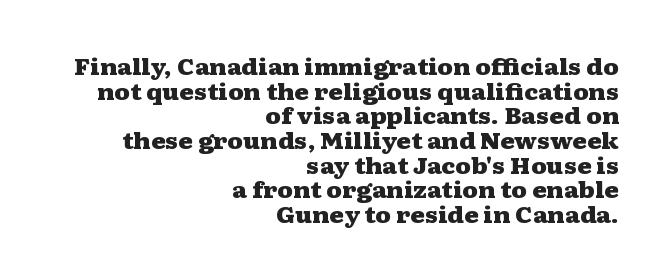
The image shows 22 px bold type, upright; set right-aligned, tight line spacing (1.12x), normal letter spacing, not underlined.
